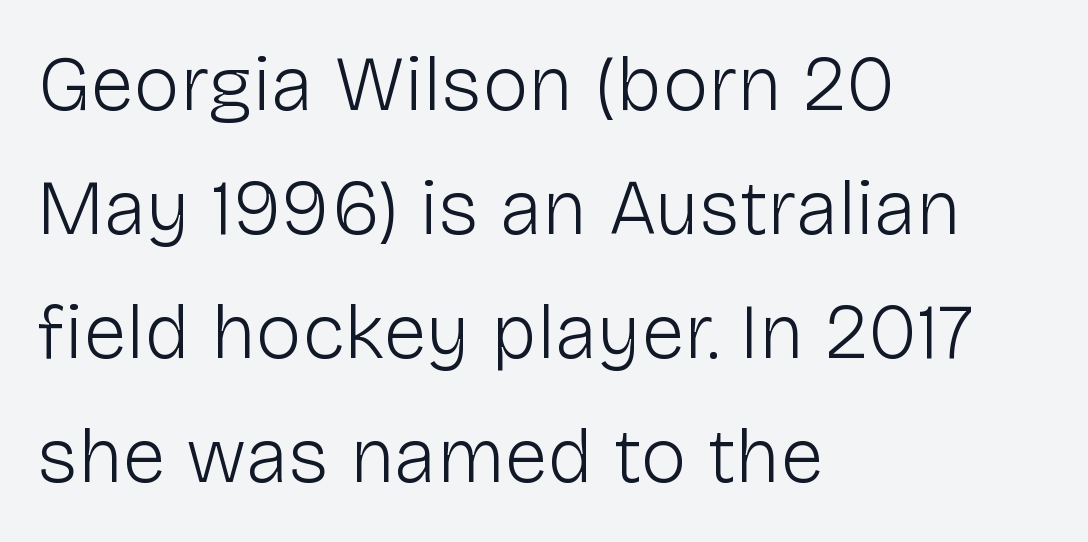
{"serif": "no", "italic": "no", "bold": "no", "weight": "light", "width": "normal", "stroke_contrast": "low", "x_height": "medium", "monospaced": "no", "underline": "no", "align": "left", "line_spacing": "normal", "line_spacing_ratio": 1.59, "letter_spacing": "normal", "letter_spacing_em": 0.0, "glyph_px": 78}
